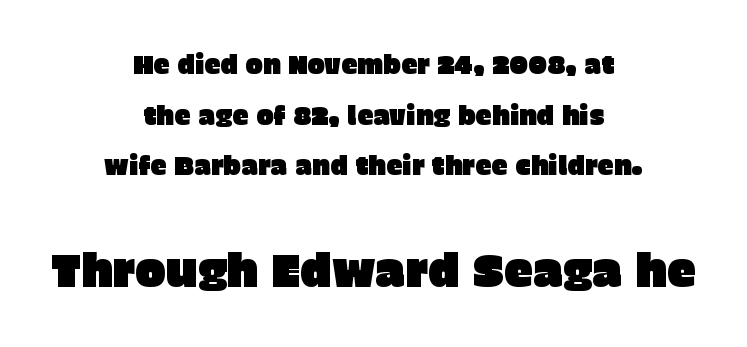
{"serif": "no", "italic": "no", "width": "normal", "stroke_contrast": "low", "x_height": "large", "monospaced": "no", "underline": "no", "align": "center", "line_spacing": "loose", "line_spacing_ratio": 1.95, "letter_spacing": "normal", "letter_spacing_em": 0.0, "larger_block": "second", "size_ratio": 1.77, "glyph_px": 46}
